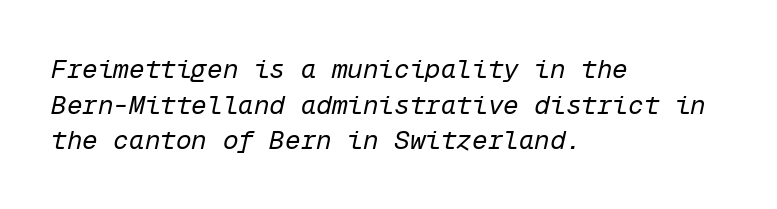
Q: Is the text bold? A: No.
Q: Is the text italic (slanted)? A: Yes, it leans right by about 12 degrees.
Q: Is the text underlined? A: No.
Q: How is the paragraph aligned? A: Left-aligned.
Q: Is the spacing between letters normal or unusually wide? A: Normal.
Q: Is the spacing between lines tight, normal or loose? A: Normal.
